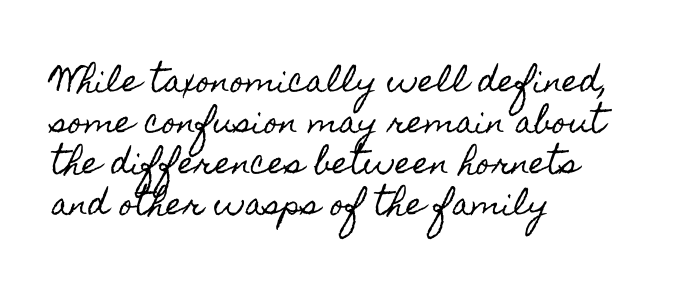
Q: Is the text italic (slanted)? A: Yes.
Q: Is the text underlined? A: No.
Q: How is the paragraph aligned? A: Left-aligned.
Q: Is the spacing between letters normal or unusually wide? A: Normal.
Q: Is the spacing between lines tight, normal or loose? A: Normal.
Q: Width (condensed, normal, or wide)? A: Condensed.
Q: x-height? A: Small.
Q: Monospaced? A: No.
